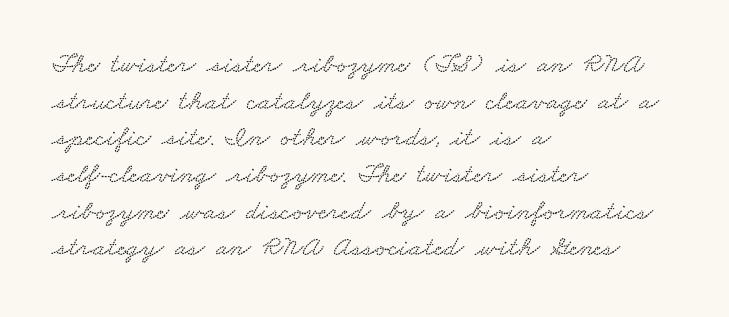
Q: Is the text underlined? A: No.
Q: How is the paragraph aligned? A: Left-aligned.
Q: Is the spacing between letters normal or unusually wide? A: Normal.
Q: Is the spacing between lines tight, normal or loose? A: Normal.
Q: Width (condensed, normal, or wide)? A: Wide.
Q: Stroke contrast? A: Low.
Q: x-height? A: Small.
Q: Monospaced? A: No.
